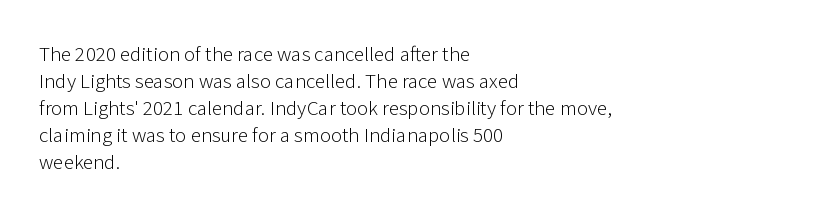
The passage shown is not underscored anywhere. Summary of vertical rhythm: regular, with standard interline spacing. The rag falls on the right side of this text block. Notice how the stems are strictly vertical — no italics here. Vertical stems look standard width or narrower in stroke.
